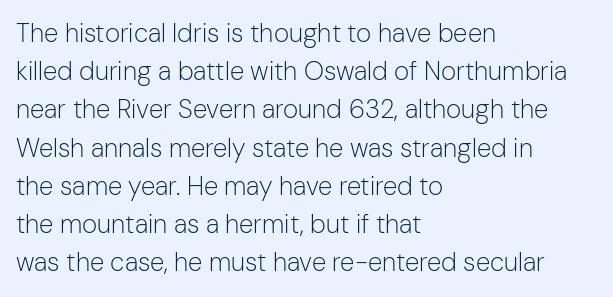
{"italic": "no", "bold": "no", "underline": "no", "align": "left", "line_spacing": "normal", "line_spacing_ratio": 1.47, "letter_spacing": "normal", "letter_spacing_em": 0.0, "glyph_px": 26}
